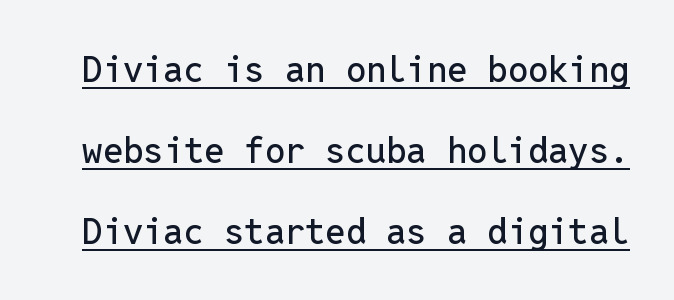
{"serif": "no", "italic": "no", "width": "normal", "stroke_contrast": "low", "x_height": "medium", "monospaced": "yes", "underline": "yes", "line_spacing": "loose", "line_spacing_ratio": 2.25, "letter_spacing": "normal", "letter_spacing_em": 0.0, "glyph_px": 36}
